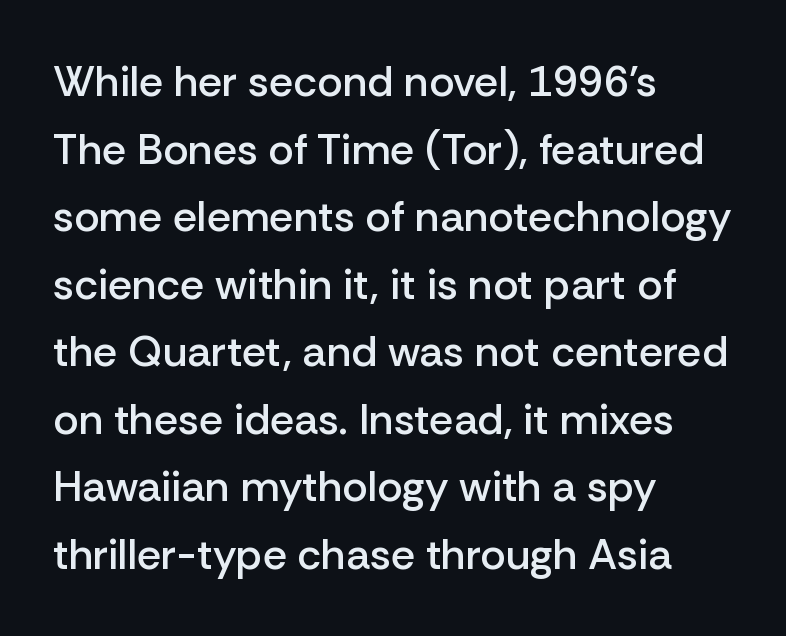
Q: Is the text bold? A: Semi-bold.
Q: Is the text italic (slanted)? A: No, it is upright.
Q: Is the typeface a serif or a sans-serif typeface? A: Sans-serif.
Q: Is the text underlined? A: No.
Q: How is the paragraph aligned? A: Left-aligned.
Q: Is the spacing between letters normal or unusually wide? A: Normal.
Q: Is the spacing between lines tight, normal or loose? A: Normal.
Q: Width (condensed, normal, or wide)? A: Normal.
Q: Stroke contrast? A: Low.
Q: x-height? A: Medium.
Q: Monospaced? A: No.
